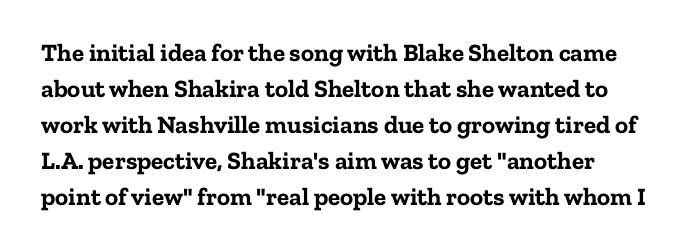
{"italic": "no", "bold": "yes", "underline": "no", "align": "left", "line_spacing": "normal", "line_spacing_ratio": 1.44, "letter_spacing": "normal", "letter_spacing_em": 0.0, "glyph_px": 25}
